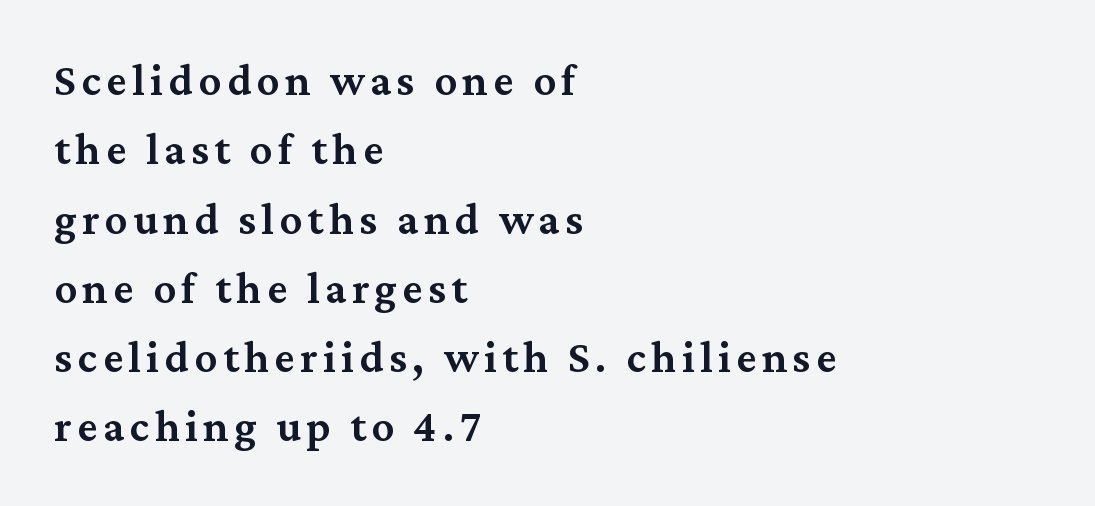
Reading down the column, the eye jumps a familiar distance to each next line. Each letter keeps its own natural width here, so spacing adapts to shape. Lines of text with bare space underneath. The letters stand straight up with perfectly vertical stems. These lines carry some extra weight — a demibold, not a full bold.
